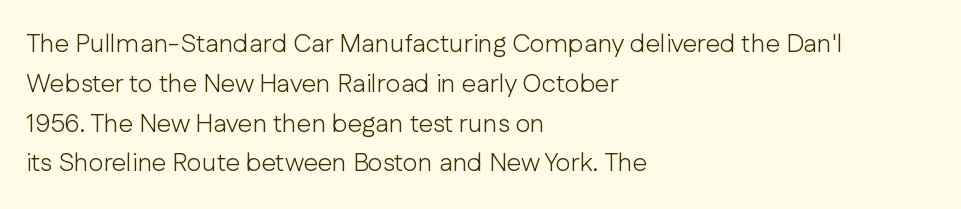
{"italic": "no", "bold": "no", "underline": "no", "align": "left", "line_spacing": "normal", "line_spacing_ratio": 1.53, "letter_spacing": "normal", "letter_spacing_em": 0.0, "glyph_px": 26}
